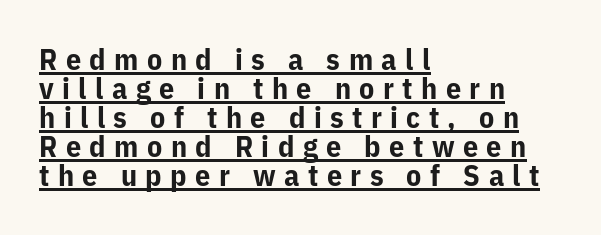
Q: Is the text bold? A: Yes.
Q: Is the text italic (slanted)? A: No, it is upright.
Q: Is the typeface a serif or a sans-serif typeface? A: Sans-serif.
Q: Is the text underlined? A: Yes.
Q: How is the paragraph aligned? A: Left-aligned.
Q: Is the spacing between letters normal or unusually wide? A: Unusually wide.
Q: Is the spacing between lines tight, normal or loose? A: Tight.
Q: Width (condensed, normal, or wide)? A: Normal.
Q: Stroke contrast? A: Low.
Q: x-height? A: Medium.
Q: Monospaced? A: No.
